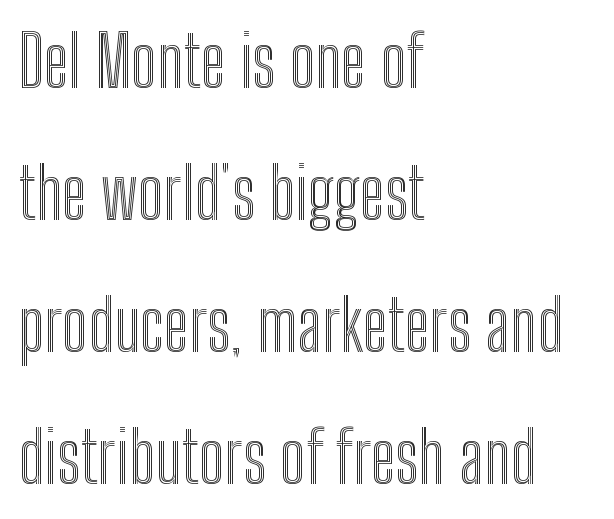
Q: Is the text italic (slanted)? A: No, it is upright.
Q: Is the text underlined? A: No.
Q: How is the paragraph aligned? A: Left-aligned.
Q: Is the spacing between letters normal or unusually wide? A: Normal.
Q: Width (condensed, normal, or wide)? A: Condensed.
Q: x-height? A: Medium.
Q: Monospaced? A: No.
